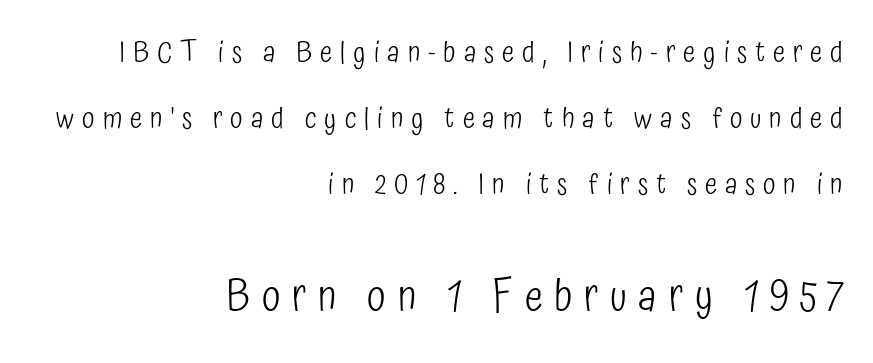
The image shows 43 px light, condensed sans-serif type, upright; set right-aligned, loose line spacing (2.27x), unusually wide letter spacing (+0.27 em), not underlined; the second (bottom) block is 1.48x larger; low stroke contrast and a medium x-height.
